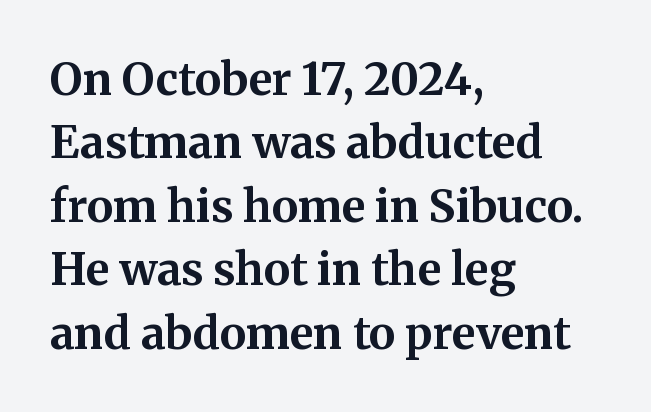
The foot of each line stays bare and open. The leading is moderate, giving the passage an even texture. The lettering stays uniformly vertical, giving the passage a roman look. The text was rendered using a seriffed face with decorative stroke endings. Typesetter's note: full bold, strokes at maximum text heaviness. These lines are rendered in a variable-pitch font.
